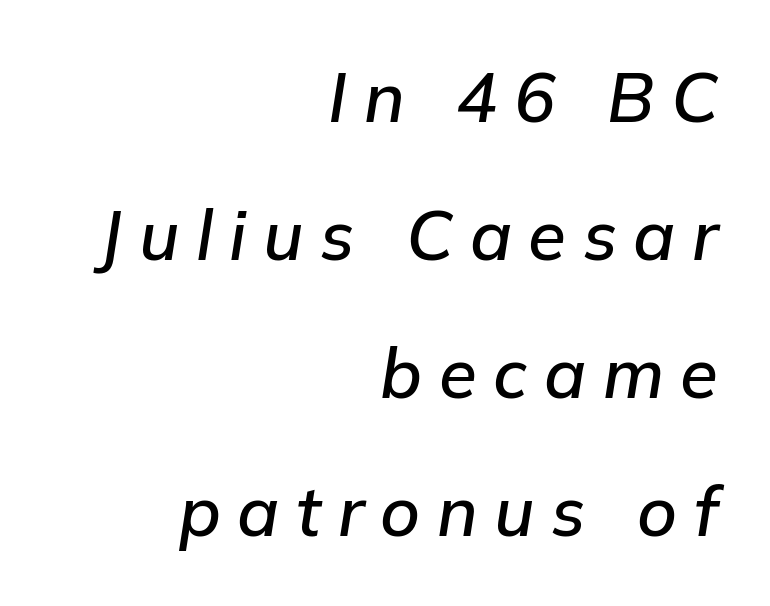
The tracking reads as deliberately expanded to a designer's eye. This block would shrink considerably if given ordinary leading; it's expanded now. This rendering features lettering with no underline. The whole block is typeset with a tilt. These lines are rendered in a variable-pitch font.
